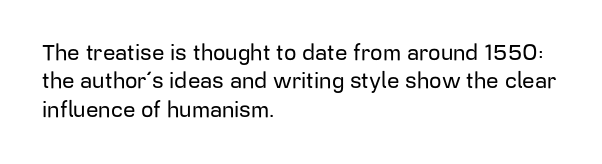
{"italic": "no", "underline": "no", "align": "left", "line_spacing": "normal", "line_spacing_ratio": 1.29, "letter_spacing": "normal", "letter_spacing_em": 0.0, "glyph_px": 22}
